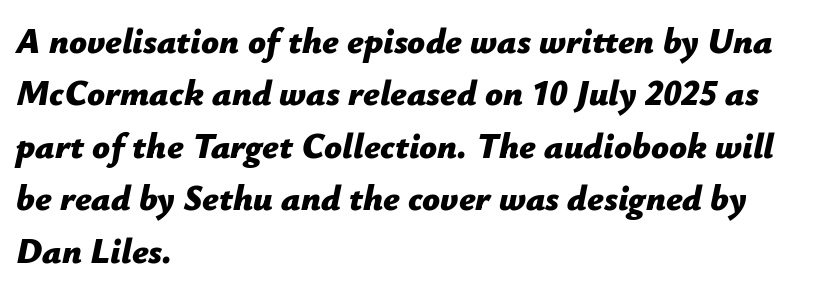
Q: Is the text bold? A: Yes.
Q: Is the text italic (slanted)? A: Yes, it leans right by about 12 degrees.
Q: Is the text underlined? A: No.
Q: How is the paragraph aligned? A: Left-aligned.
Q: Is the spacing between letters normal or unusually wide? A: Normal.
Q: Is the spacing between lines tight, normal or loose? A: Normal.
Q: Width (condensed, normal, or wide)? A: Normal.
Q: Stroke contrast? A: Low.
Q: x-height? A: Medium.
Q: Monospaced? A: No.
